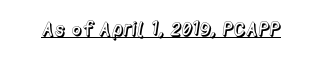
Q: Is the text italic (slanted)? A: Yes.
Q: Is the text underlined? A: Yes.
Q: Is the spacing between letters normal or unusually wide? A: Normal.
